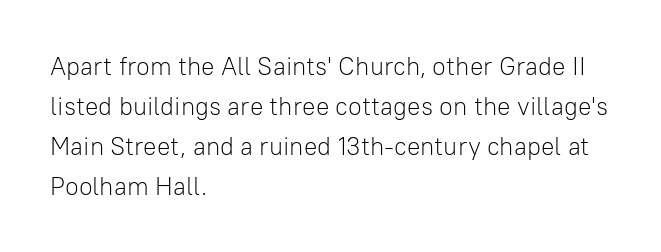
Q: Is the text bold? A: No.
Q: Is the text italic (slanted)? A: No, it is upright.
Q: Is the text underlined? A: No.
Q: How is the paragraph aligned? A: Left-aligned.
Q: Is the spacing between letters normal or unusually wide? A: Normal.
Q: Is the spacing between lines tight, normal or loose? A: Normal.
